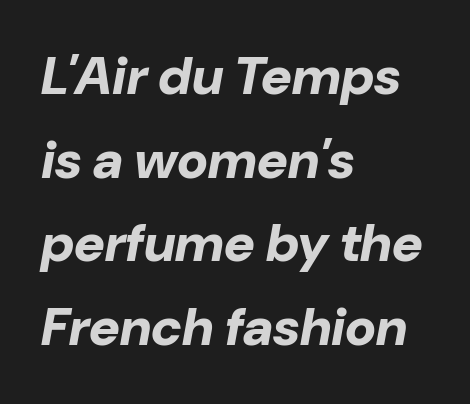
The image shows 53 px bold type, italic (leaning right); set left-aligned, normal line spacing (1.58x), normal letter spacing, not underlined; low stroke contrast and a medium x-height.
